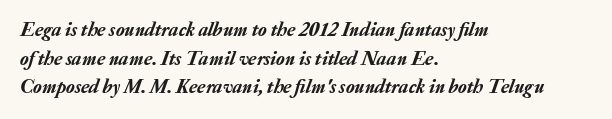
{"italic": "yes", "lean": "right", "slant_degrees": 20, "underline": "no", "align": "left", "line_spacing": "normal", "line_spacing_ratio": 1.43, "letter_spacing": "normal", "letter_spacing_em": 0.0, "glyph_px": 20}
